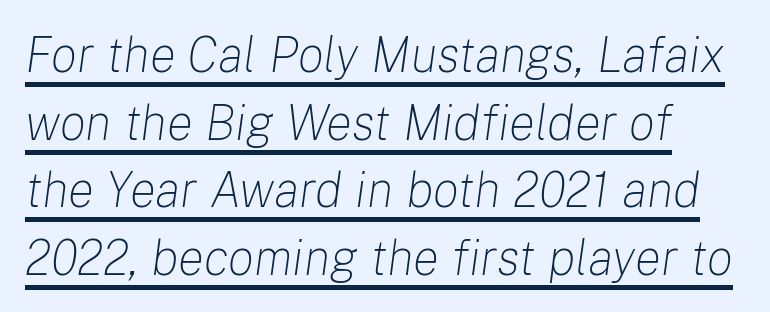
The image shows 49 px light type, italic (leaning right); set left-aligned, normal line spacing (1.38x), normal letter spacing, underlined; low stroke contrast and a medium x-height.
